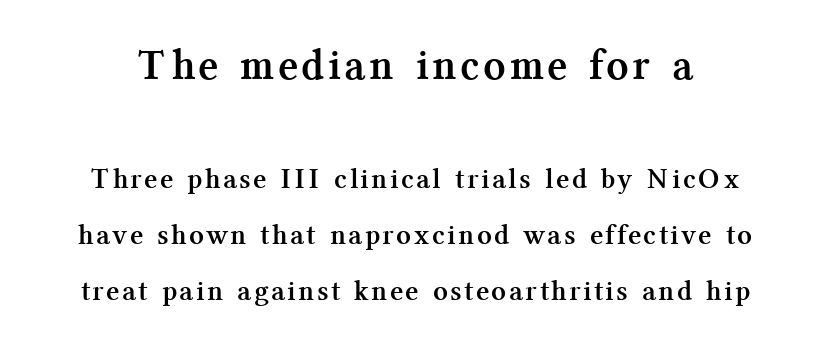
The image shows 44 px semibold serif type, upright; set loose line spacing (1.93x), not underlined; the first (top) block is 1.52x larger; medium stroke contrast and a medium x-height.
